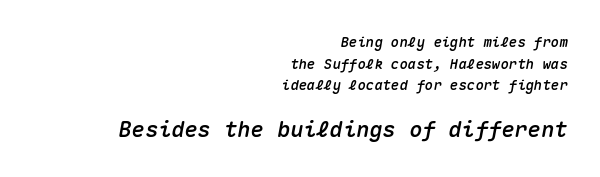
Q: Is the text italic (slanted)? A: Yes, it leans right by about 10 degrees.
Q: Is the text underlined? A: No.
Q: How is the paragraph aligned? A: Right-aligned.
Q: Is the spacing between letters normal or unusually wide? A: Normal.
Q: Is the spacing between lines tight, normal or loose? A: Normal.
Q: Which block of text is set in a larger size, the first (top) or the second (bottom)? A: The second (bottom) one.
